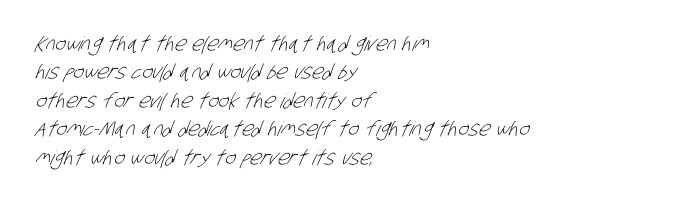
Short and long lines alike share a common starting point at left. Between one letter and the next there's only the usual sliver of space. Compared with typical paragraphs, the rows here are spaced about the same. Decoration check: the copy has no underline. No letter is thick-stroked: the sample isn't bold.
